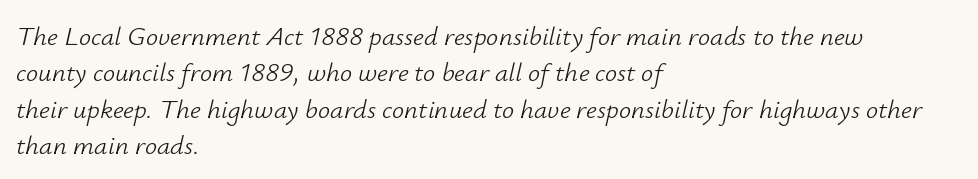
{"italic": "yes", "lean": "right", "slant_degrees": 12, "bold": "no", "underline": "no", "align": "left", "line_spacing": "normal", "line_spacing_ratio": 1.35, "letter_spacing": "normal", "letter_spacing_em": 0.0, "glyph_px": 27}
